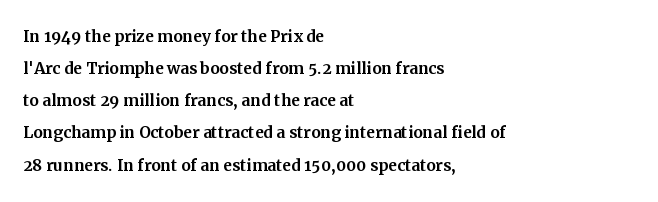
{"italic": "no", "underline": "no", "align": "left", "line_spacing": "normal", "line_spacing_ratio": 1.53, "letter_spacing": "normal", "letter_spacing_em": 0.0, "glyph_px": 21}
